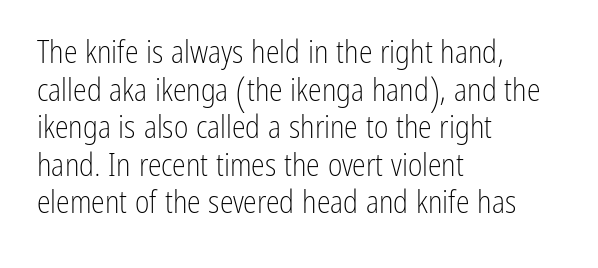
Q: Is the text bold? A: No.
Q: Is the text italic (slanted)? A: No, it is upright.
Q: Is the typeface a serif or a sans-serif typeface? A: Sans-serif.
Q: Is the text underlined? A: No.
Q: How is the paragraph aligned? A: Left-aligned.
Q: Is the spacing between letters normal or unusually wide? A: Normal.
Q: Width (condensed, normal, or wide)? A: Condensed.
Q: Stroke contrast? A: Low.
Q: x-height? A: Medium.
Q: Monospaced? A: No.
